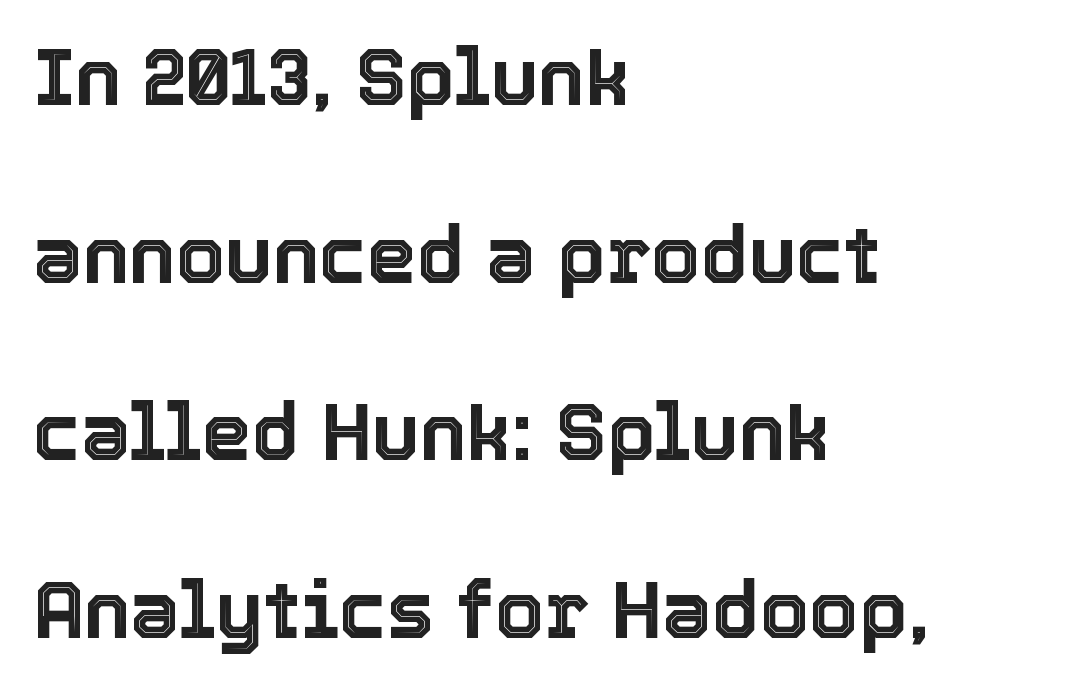
{"italic": "no", "width": "normal", "x_height": "medium", "monospaced": "no", "underline": "no", "align": "left", "line_spacing": "loose", "line_spacing_ratio": 2.25, "letter_spacing": "normal", "letter_spacing_em": 0.0, "glyph_px": 79}
